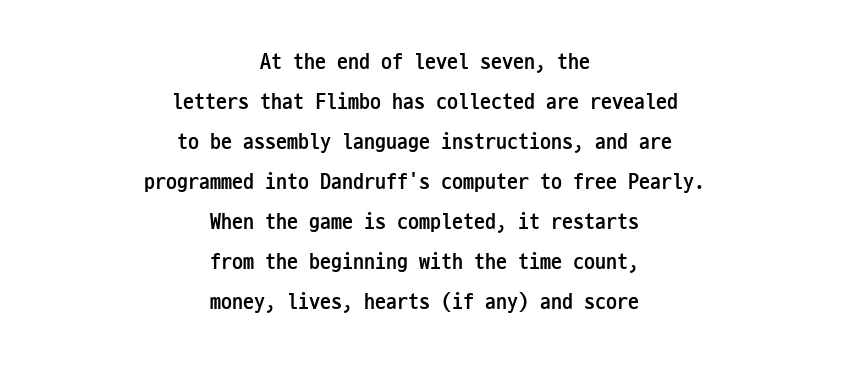
How heavy is the stroke? Heavy — this is a bold. Students, note that the glyphs here touch the page at normal intervals. The letters stand straight up with perfectly vertical stems. Descenders are the only things crossing below the line.
